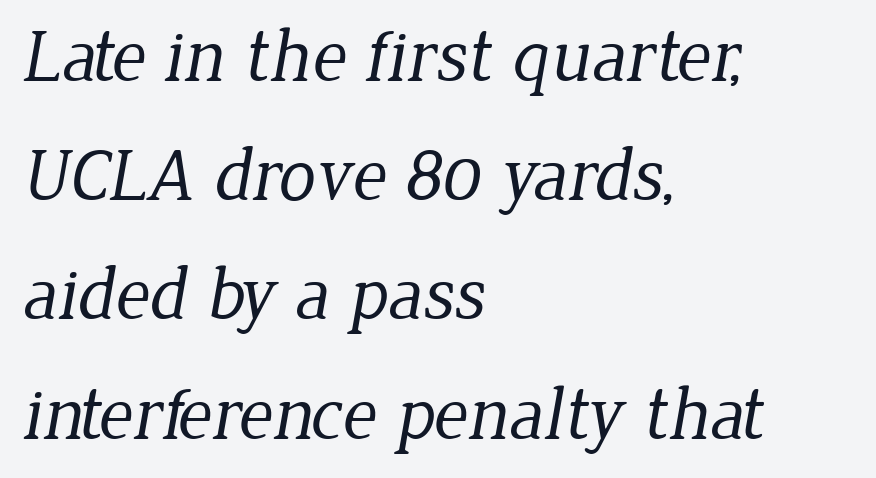
{"serif": "yes", "bold": "no", "weight": "regular", "width": "normal", "stroke_contrast": "low", "x_height": "medium", "monospaced": "no", "underline": "no", "align": "left", "line_spacing": "normal", "line_spacing_ratio": 1.59, "letter_spacing": "normal", "letter_spacing_em": 0.0, "glyph_px": 75}
